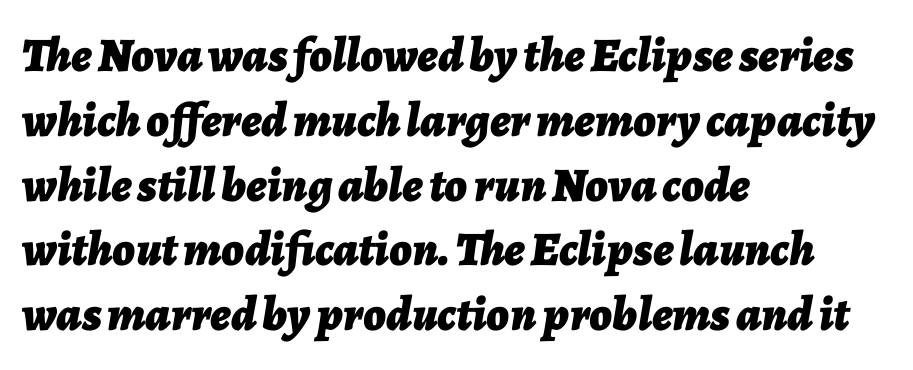
Q: Is the text bold? A: Yes.
Q: Is the text italic (slanted)? A: Yes, it leans right by about 7 degrees.
Q: Is the text underlined? A: No.
Q: How is the paragraph aligned? A: Left-aligned.
Q: Is the spacing between letters normal or unusually wide? A: Normal.
Q: Is the spacing between lines tight, normal or loose? A: Normal.
Q: Width (condensed, normal, or wide)? A: Normal.
Q: Stroke contrast? A: Low.
Q: x-height? A: Medium.
Q: Monospaced? A: No.
